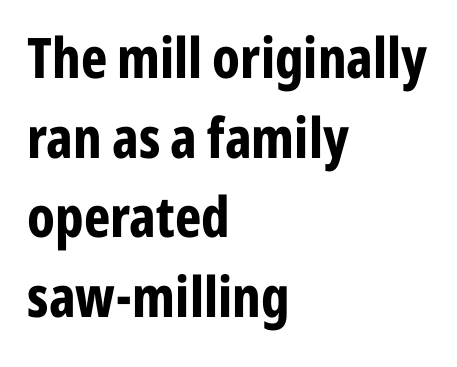
The face used here is proportionally spaced, like ordinary book or web type. Caption: standard tracking, unaltered. No italicization has been applied; the sample stays upright. Which margin do the lines hug? The left one — the right edge is uneven.
